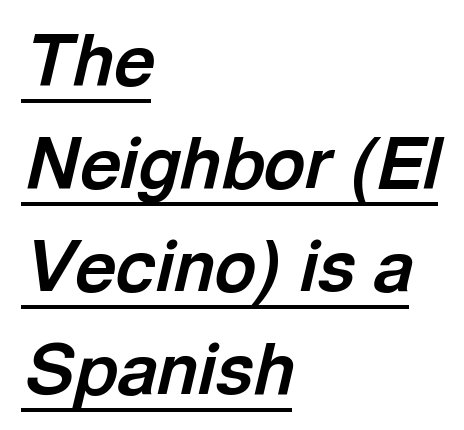
Q: Is the text bold? A: Yes.
Q: Is the text italic (slanted)? A: Yes, it leans right by about 13 degrees.
Q: Is the text underlined? A: Yes.
Q: How is the paragraph aligned? A: Left-aligned.
Q: Is the spacing between letters normal or unusually wide? A: Normal.
Q: Is the spacing between lines tight, normal or loose? A: Normal.
Q: Width (condensed, normal, or wide)? A: Normal.
Q: x-height? A: Medium.
Q: Monospaced? A: No.
